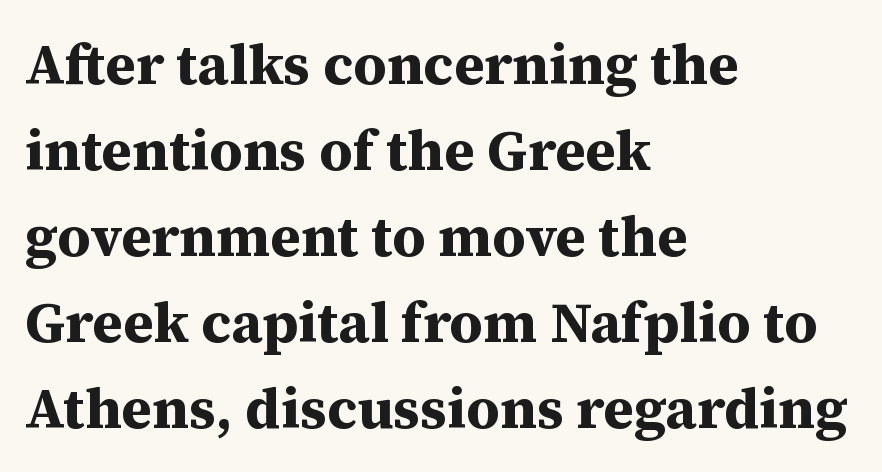
{"serif": "yes", "italic": "no", "bold": "yes", "weight": "bold", "width": "normal", "stroke_contrast": "medium", "x_height": "medium", "monospaced": "no", "underline": "no", "align": "left", "line_spacing": "normal", "line_spacing_ratio": 1.51, "letter_spacing": "normal", "letter_spacing_em": 0.0, "glyph_px": 57}
